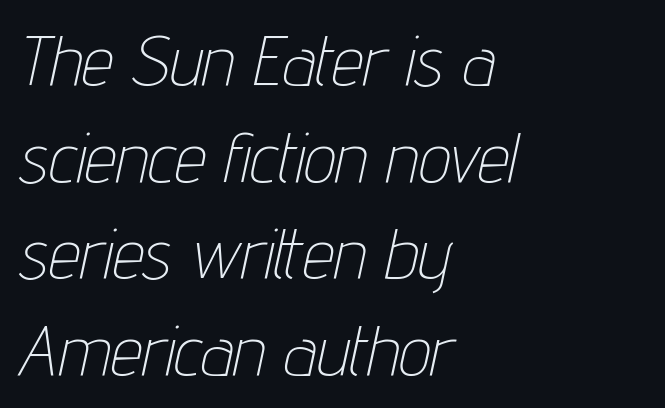
Q: Is the text bold? A: No.
Q: Is the text italic (slanted)? A: Yes, it leans right by about 12 degrees.
Q: Is the text underlined? A: No.
Q: How is the paragraph aligned? A: Left-aligned.
Q: Is the spacing between letters normal or unusually wide? A: Normal.
Q: Is the spacing between lines tight, normal or loose? A: Normal.
Q: Width (condensed, normal, or wide)? A: Condensed.
Q: Stroke contrast? A: Low.
Q: x-height? A: Medium.
Q: Monospaced? A: No.
